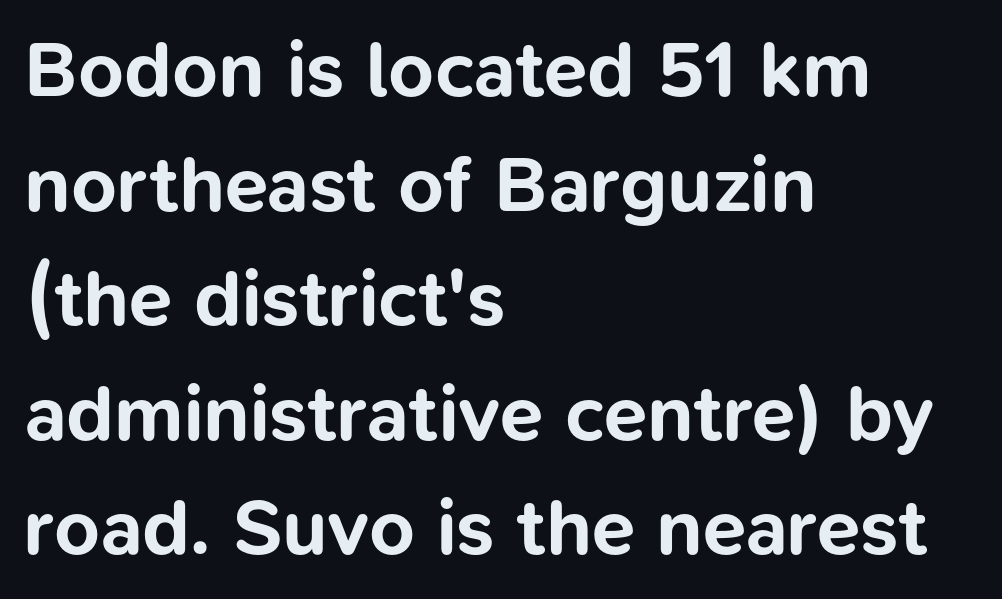
The image shows 79 px bold sans-serif type, upright; set left-aligned, normal line spacing (1.45x), normal letter spacing, not underlined; low stroke contrast and a medium x-height.
